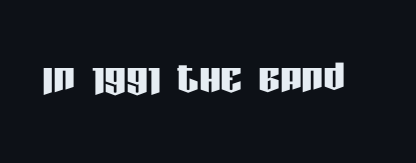
Q: Is the text italic (slanted)? A: No, it is upright.
Q: Is the typeface a serif or a sans-serif typeface? A: Sans-serif.
Q: Is the text underlined? A: No.
Q: Is the spacing between letters normal or unusually wide? A: Normal.
Q: Width (condensed, normal, or wide)? A: Condensed.
Q: Stroke contrast? A: Low.
Q: x-height? A: Large.
Q: Monospaced? A: No.
